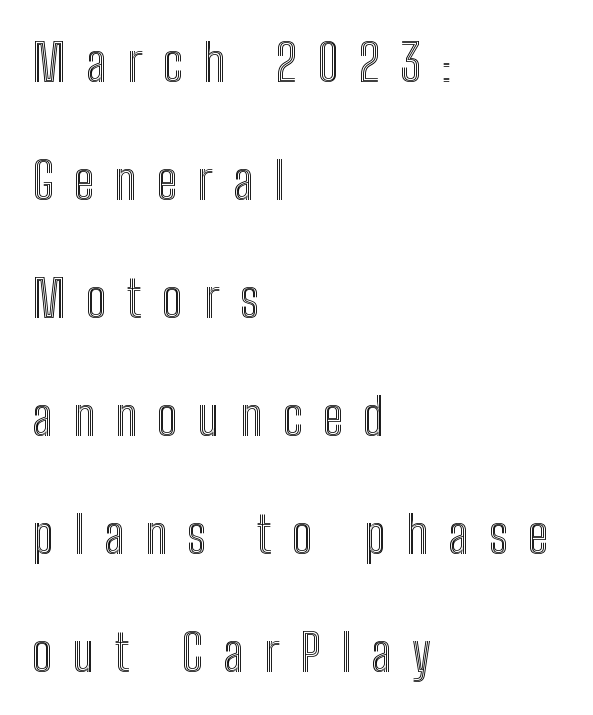
Q: Is the text italic (slanted)? A: No, it is upright.
Q: Is the text underlined? A: No.
Q: How is the paragraph aligned? A: Left-aligned.
Q: Is the spacing between letters normal or unusually wide? A: Unusually wide.
Q: Is the spacing between lines tight, normal or loose? A: Loose.
Q: Width (condensed, normal, or wide)? A: Condensed.
Q: x-height? A: Medium.
Q: Monospaced? A: No.
